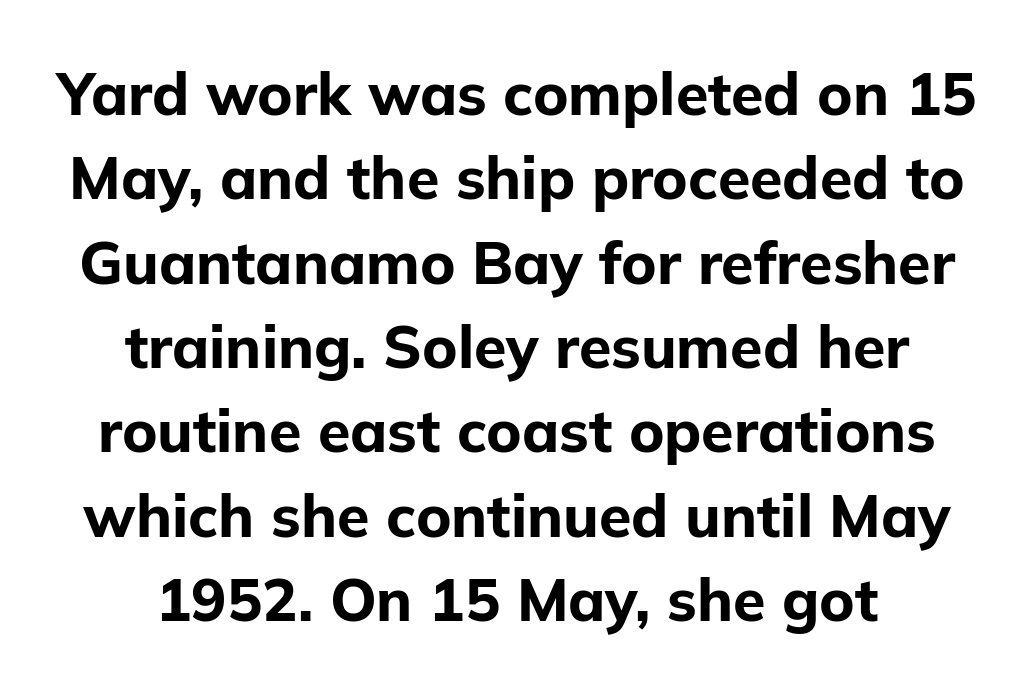
{"serif": "no", "italic": "no", "bold": "yes", "weight": "bold", "width": "normal", "stroke_contrast": "low", "x_height": "medium", "monospaced": "no", "underline": "no", "align": "center", "line_spacing": "normal", "line_spacing_ratio": 1.43, "letter_spacing": "normal", "letter_spacing_em": 0.0, "glyph_px": 59}
